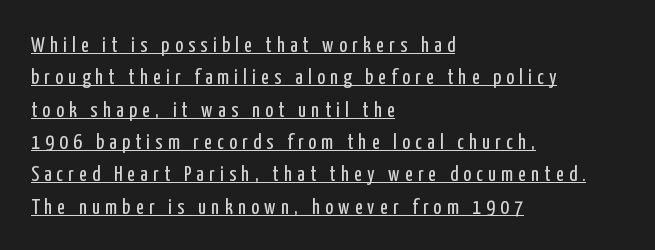
The image shows 21 px text type, upright; set left-aligned, normal line spacing (1.54x), unusually wide letter spacing (+0.25 em), underlined.
